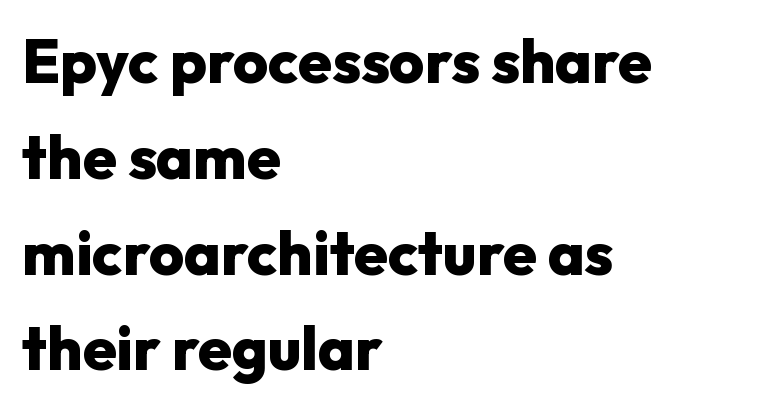
Q: Is the text bold? A: Yes.
Q: Is the text italic (slanted)? A: No, it is upright.
Q: Is the typeface a serif or a sans-serif typeface? A: Sans-serif.
Q: Is the text underlined? A: No.
Q: How is the paragraph aligned? A: Left-aligned.
Q: Is the spacing between letters normal or unusually wide? A: Normal.
Q: Is the spacing between lines tight, normal or loose? A: Normal.
Q: Width (condensed, normal, or wide)? A: Normal.
Q: Stroke contrast? A: Low.
Q: x-height? A: Medium.
Q: Monospaced? A: No.
